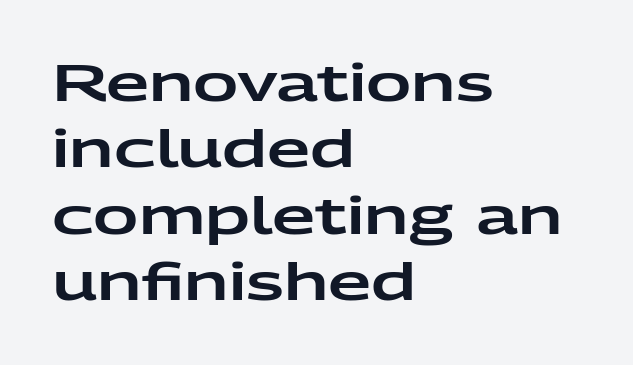
Q: Is the text italic (slanted)? A: No, it is upright.
Q: Is the typeface a serif or a sans-serif typeface? A: Sans-serif.
Q: Is the text underlined? A: No.
Q: How is the paragraph aligned? A: Left-aligned.
Q: Is the spacing between letters normal or unusually wide? A: Normal.
Q: Is the spacing between lines tight, normal or loose? A: Normal.
Q: Width (condensed, normal, or wide)? A: Wide.
Q: Stroke contrast? A: Low.
Q: x-height? A: Medium.
Q: Monospaced? A: No.
